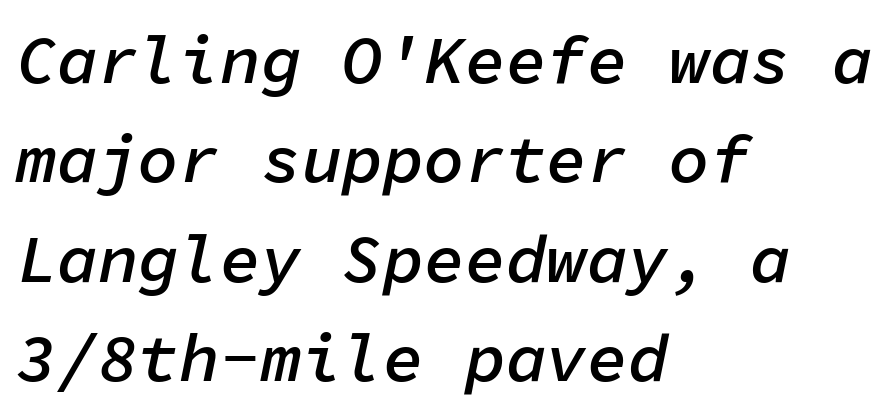
Slant detected: the letters are inclined. Moderately thickened strokes mark this as semibold type. All the whitespace from short lines collects on the right. Rule under the text: the space is simply empty. Nobody touched the tracking dial on this one. Monospaced: the letters line up in strict vertical columns.
